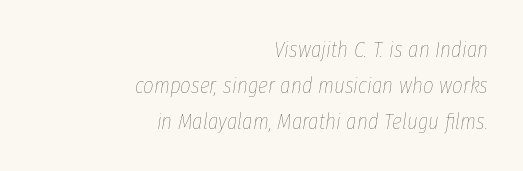
{"italic": "yes", "lean": "right", "slant_degrees": 8, "bold": "no", "underline": "no", "align": "right", "line_spacing": "normal", "line_spacing_ratio": 1.56, "letter_spacing": "normal", "letter_spacing_em": 0.0, "glyph_px": 23}
